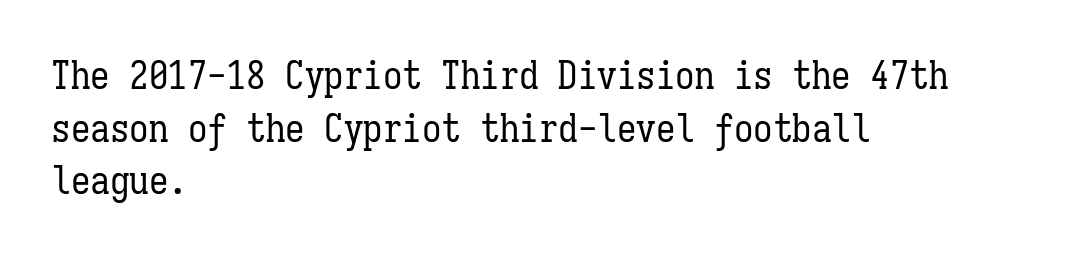
Here the designer chose a console-style face with uniform glyph widths. When letters stand straight like this, we call the style roman or upright. Compared with a centered layout, this one pins lines to the left instead. Lines of text with bare space underneath. Is there much room between lines? A standard amount, neither cramped nor airy. Caption: face not bold, strokes unweighted.
